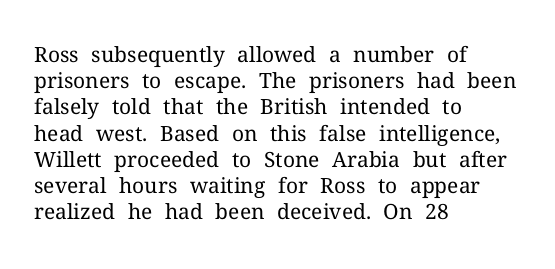
{"italic": "no", "bold": "no", "underline": "no", "align": "left", "line_spacing": "normal", "line_spacing_ratio": 1.25, "letter_spacing": "normal", "letter_spacing_em": 0.0, "glyph_px": 21}
